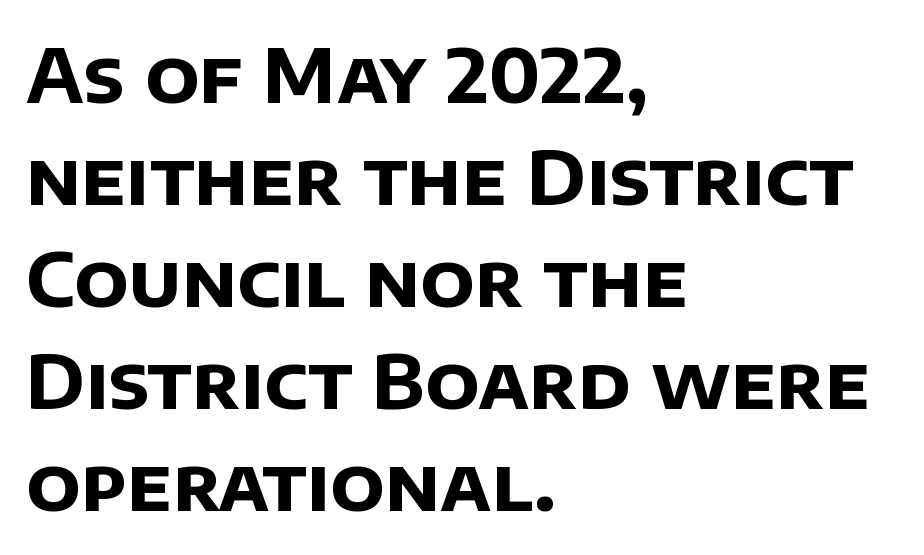
Observe the absence of serifs on each vertical stroke in this sample. This block has exactly the height ordinary leading produces. The tracking reads as untouched default to a designer's eye. The ragged edge is on the right, which tells us the setting is flush left. Its strokes are broad and dark, the hallmark of bold type. The space directly below the letters is spotless.
